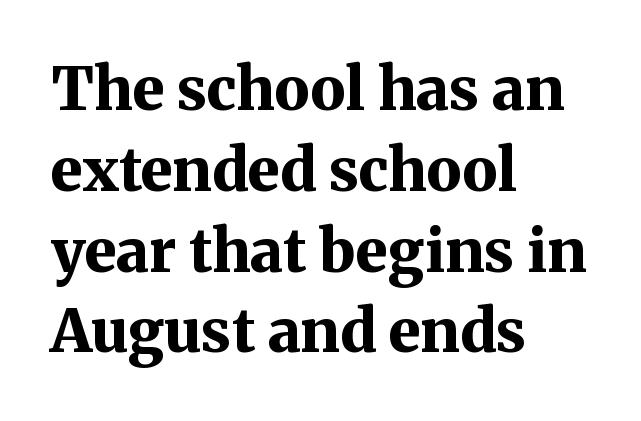
Q: Is the text bold? A: Yes.
Q: Is the text italic (slanted)? A: No, it is upright.
Q: Is the typeface a serif or a sans-serif typeface? A: Serif.
Q: Is the text underlined? A: No.
Q: How is the paragraph aligned? A: Left-aligned.
Q: Is the spacing between letters normal or unusually wide? A: Normal.
Q: Is the spacing between lines tight, normal or loose? A: Normal.
Q: Width (condensed, normal, or wide)? A: Normal.
Q: Stroke contrast? A: Medium.
Q: x-height? A: Medium.
Q: Monospaced? A: No.
